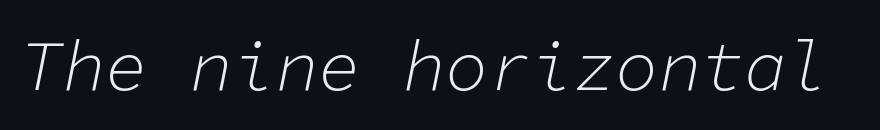
Q: Is the text bold? A: No.
Q: Is the text italic (slanted)? A: Yes, it leans right by about 11 degrees.
Q: Is the text underlined? A: No.
Q: Is the spacing between letters normal or unusually wide? A: Normal.
Q: Width (condensed, normal, or wide)? A: Normal.
Q: Stroke contrast? A: Low.
Q: x-height? A: Medium.
Q: Monospaced? A: Yes.
